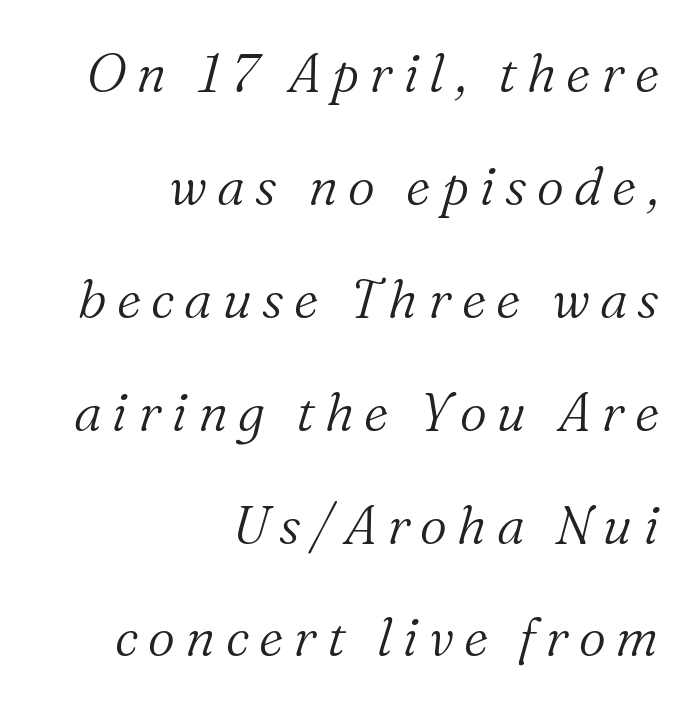
{"serif": "yes", "italic": "yes", "lean": "right", "slant_degrees": 16, "bold": "no", "weight": "light", "width": "normal", "stroke_contrast": "medium", "x_height": "medium", "monospaced": "no", "underline": "no", "align": "right", "line_spacing": "loose", "line_spacing_ratio": 2.13, "glyph_px": 53}
